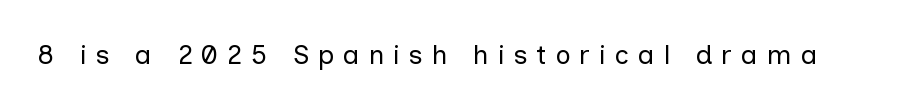
Q: Is the text bold? A: No.
Q: Is the text italic (slanted)? A: No, it is upright.
Q: Is the text underlined? A: No.
Q: Is the spacing between letters normal or unusually wide? A: Unusually wide.
